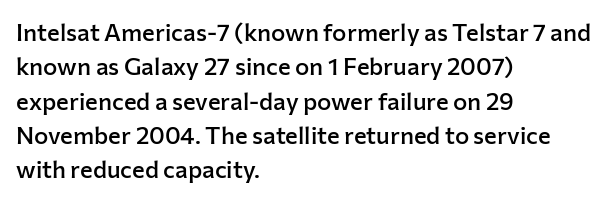
{"italic": "no", "bold": "semi", "underline": "no", "align": "left", "line_spacing": "normal", "line_spacing_ratio": 1.43, "letter_spacing": "normal", "letter_spacing_em": 0.0, "glyph_px": 24}
